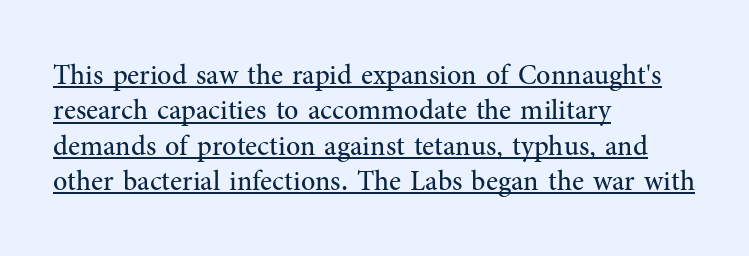
Q: Is the text bold? A: No.
Q: Is the text italic (slanted)? A: No, it is upright.
Q: Is the typeface a serif or a sans-serif typeface? A: Serif.
Q: Is the text underlined? A: Yes.
Q: How is the paragraph aligned? A: Left-aligned.
Q: Is the spacing between letters normal or unusually wide? A: Normal.
Q: Is the spacing between lines tight, normal or loose? A: Normal.
Q: Width (condensed, normal, or wide)? A: Normal.
Q: Stroke contrast? A: Medium.
Q: x-height? A: Medium.
Q: Monospaced? A: No.
